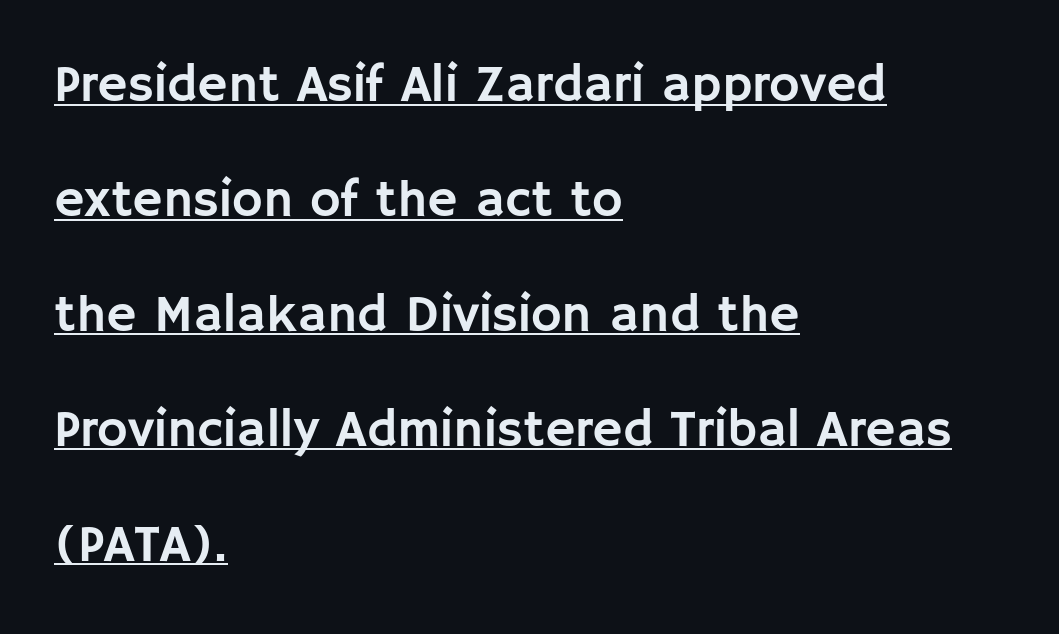
Tracking here is standard; glyphs follow each other at the usual distance. If you drew a line through each stem, it would be perfectly vertical. The type family on display is of the sans-serif kind. Proportional: the letters do not fall into vertical columns. Teacher's note: observe the even left margin — that is flush-left alignment. The words here are underlined.
